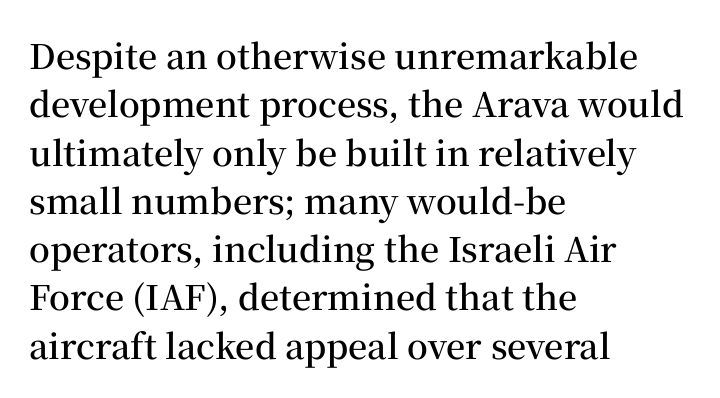
{"serif": "yes", "italic": "no", "bold": "semi", "weight": "semibold", "width": "normal", "stroke_contrast": "medium", "x_height": "medium", "monospaced": "no", "underline": "no", "align": "left", "line_spacing": "normal", "line_spacing_ratio": 1.42, "letter_spacing": "normal", "letter_spacing_em": 0.0, "glyph_px": 34}
